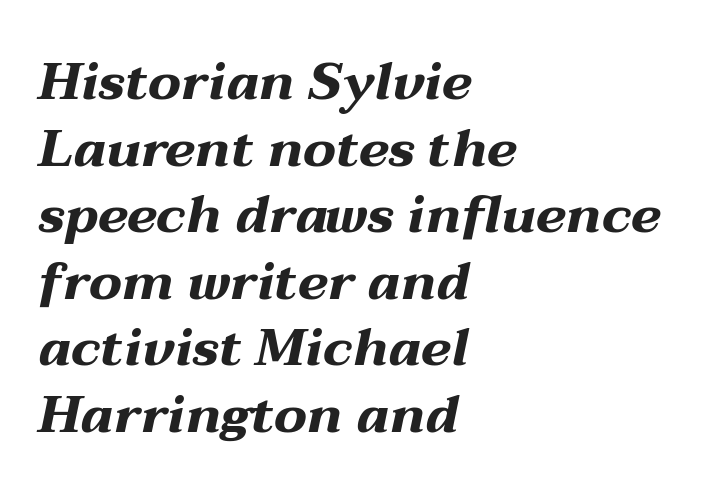
{"italic": "yes", "lean": "right", "slant_degrees": 12, "bold": "yes", "weight": "bold", "width": "wide", "stroke_contrast": "medium", "x_height": "medium", "monospaced": "no", "underline": "no", "align": "left", "line_spacing": "normal", "line_spacing_ratio": 1.28, "letter_spacing": "normal", "letter_spacing_em": 0.0, "glyph_px": 52}
